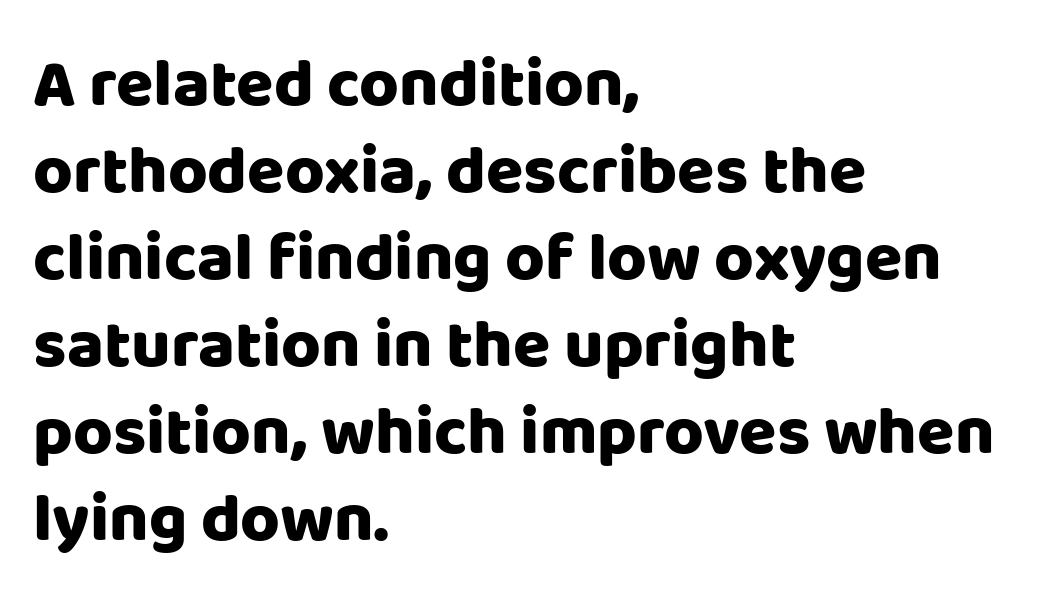
The image shows 68 px heavy sans-serif type, upright; set left-aligned, normal line spacing (1.28x), normal letter spacing, not underlined; low stroke contrast and a large x-height.
